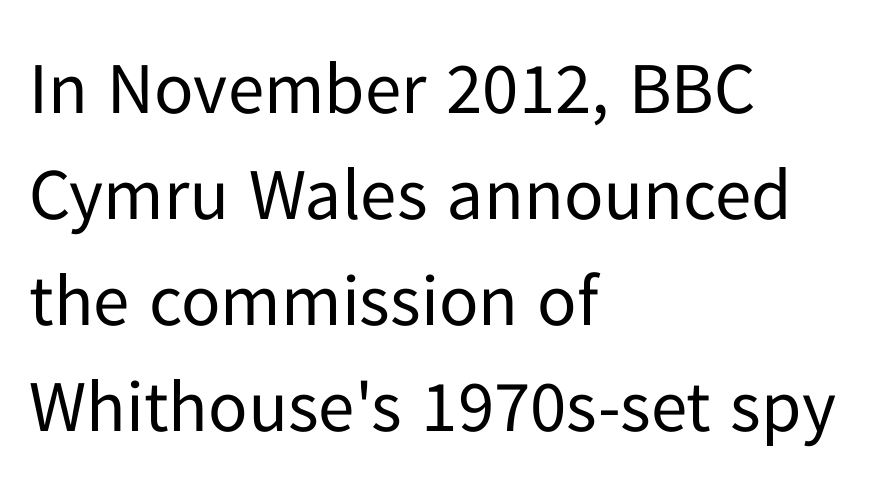
Descenders hang freely into open space. Think standard paragraph weight, or any step lighter than that. These lines stack with their left ends in a neat column. Unlike italic type, these characters show no tilt at all. Letter spacing: default.
